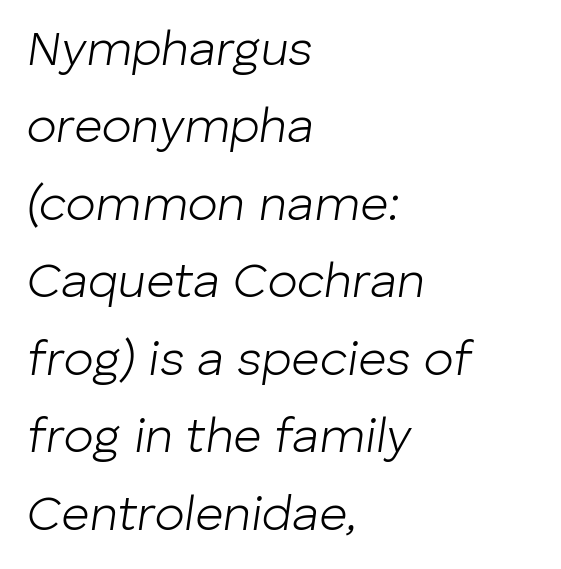
The rendering uses a moderate line-height, typical for paragraphs. The rag falls on the right side of this text block. This reads as an unemphasized weight, regular at the heaviest. Notice how the stems are inclined rather than vertical — that's the hallmark of italics. Check the space under the baseline: it is left empty. Spacing between characters is what you'd get straight out of the box.
